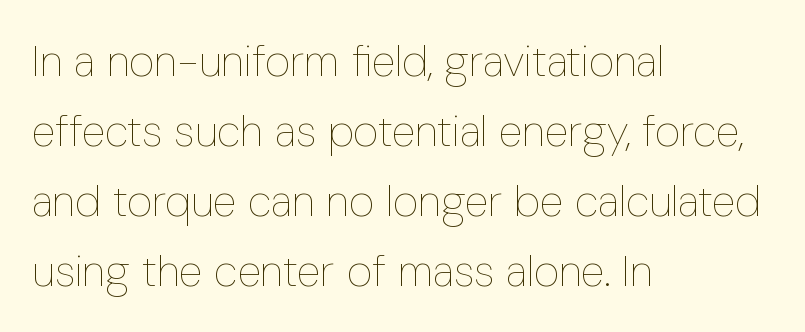
The image shows 44 px thin, condensed type, upright; set left-aligned, normal line spacing (1.59x), normal letter spacing, not underlined; low stroke contrast and a medium x-height.
